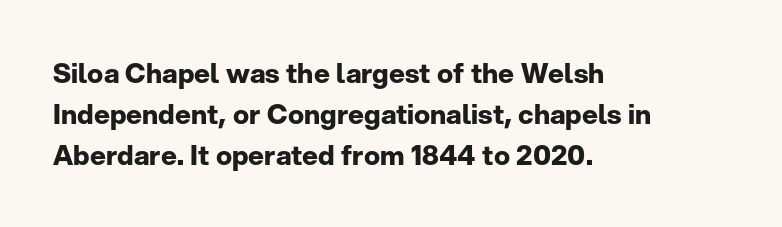
{"italic": "no", "bold": "yes", "underline": "no", "align": "left", "line_spacing": "normal", "line_spacing_ratio": 1.51, "letter_spacing": "normal", "letter_spacing_em": 0.0, "glyph_px": 27}
